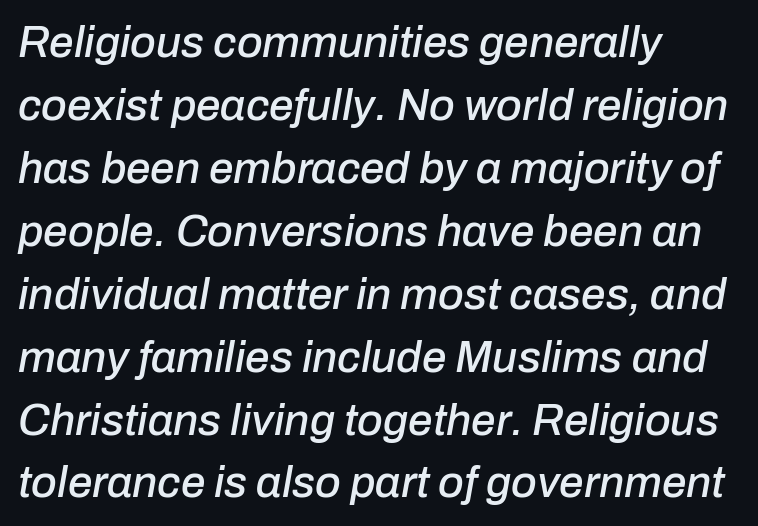
Q: Is the text italic (slanted)? A: Yes, it leans right by about 10 degrees.
Q: Is the text underlined? A: No.
Q: How is the paragraph aligned? A: Left-aligned.
Q: Is the spacing between letters normal or unusually wide? A: Normal.
Q: Is the spacing between lines tight, normal or loose? A: Normal.
Q: Width (condensed, normal, or wide)? A: Normal.
Q: Stroke contrast? A: Low.
Q: x-height? A: Medium.
Q: Monospaced? A: No.
